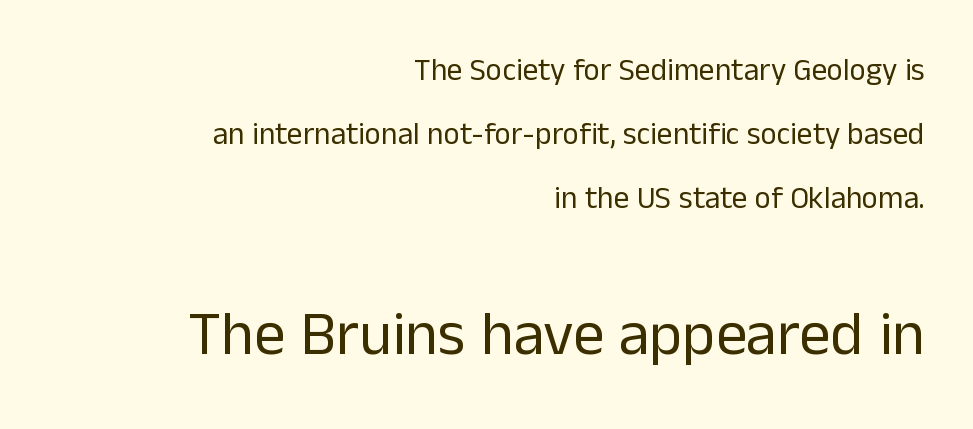
{"serif": "no", "italic": "no", "bold": "no", "weight": "regular", "width": "normal", "stroke_contrast": "low", "x_height": "medium", "monospaced": "no", "underline": "no", "align": "right", "line_spacing": "loose", "line_spacing_ratio": 2.07, "letter_spacing": "normal", "letter_spacing_em": 0.0, "larger_block": "second", "size_ratio": 2.0, "glyph_px": 62}
